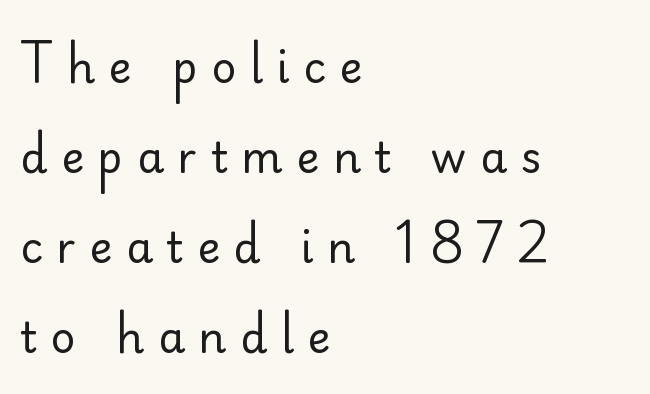
Q: Is the text bold? A: No.
Q: Is the text italic (slanted)? A: No, it is upright.
Q: Is the typeface a serif or a sans-serif typeface? A: Sans-serif.
Q: Is the text underlined? A: No.
Q: How is the paragraph aligned? A: Left-aligned.
Q: Is the spacing between letters normal or unusually wide? A: Unusually wide.
Q: Is the spacing between lines tight, normal or loose? A: Loose.
Q: Width (condensed, normal, or wide)? A: Normal.
Q: Stroke contrast? A: Low.
Q: x-height? A: Small.
Q: Monospaced? A: No.
